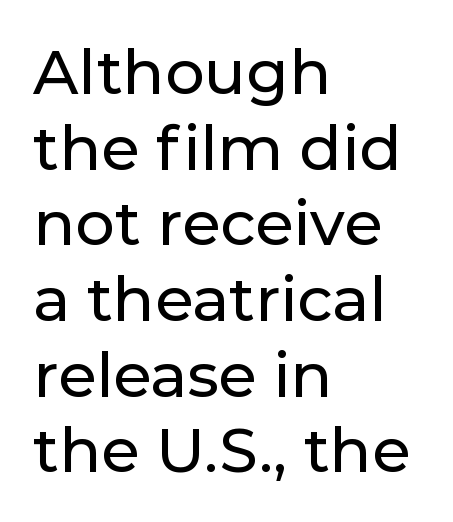
Q: Is the text italic (slanted)? A: No, it is upright.
Q: Is the typeface a serif or a sans-serif typeface? A: Sans-serif.
Q: Is the text underlined? A: No.
Q: How is the paragraph aligned? A: Left-aligned.
Q: Is the spacing between letters normal or unusually wide? A: Normal.
Q: Width (condensed, normal, or wide)? A: Normal.
Q: Stroke contrast? A: Low.
Q: x-height? A: Medium.
Q: Monospaced? A: No.
